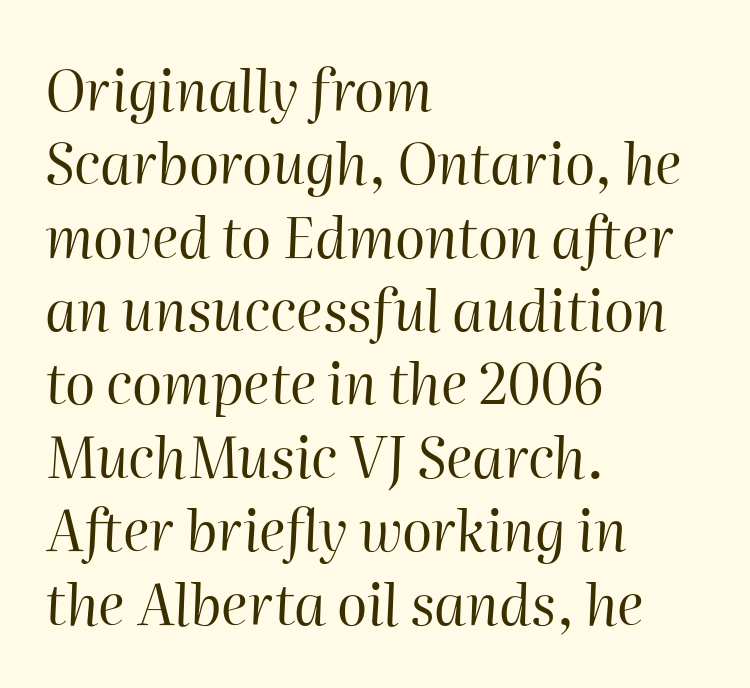
Q: Is the text bold? A: No.
Q: Is the text italic (slanted)? A: Yes, it leans right by about 2 degrees.
Q: Is the text underlined? A: No.
Q: How is the paragraph aligned? A: Left-aligned.
Q: Is the spacing between letters normal or unusually wide? A: Normal.
Q: Is the spacing between lines tight, normal or loose? A: Normal.
Q: Width (condensed, normal, or wide)? A: Normal.
Q: Stroke contrast? A: High.
Q: x-height? A: Medium.
Q: Monospaced? A: No.
